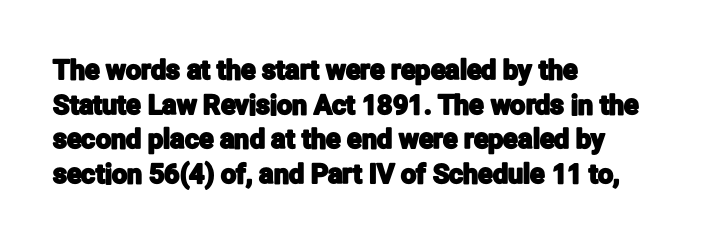
{"italic": "no", "underline": "no", "align": "left", "line_spacing": "normal", "line_spacing_ratio": 1.28, "letter_spacing": "normal", "letter_spacing_em": 0.0, "glyph_px": 27}
